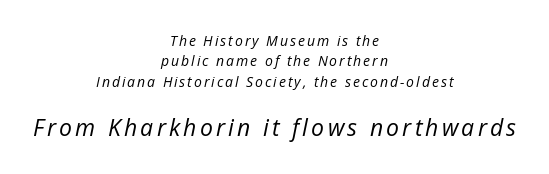
The zone under the glyphs is completely vacant. Casual observation: everything's sitting right in the middle. The designer gave the closing block more size than the opening block. Caption: face not bold, strokes unweighted.
